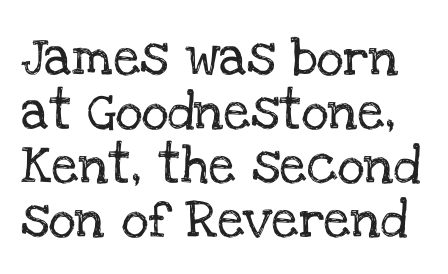
The image shows 38 px serif type, upright; set normal line spacing (1.42x), normal letter spacing, not underlined; low stroke contrast and a large x-height.
